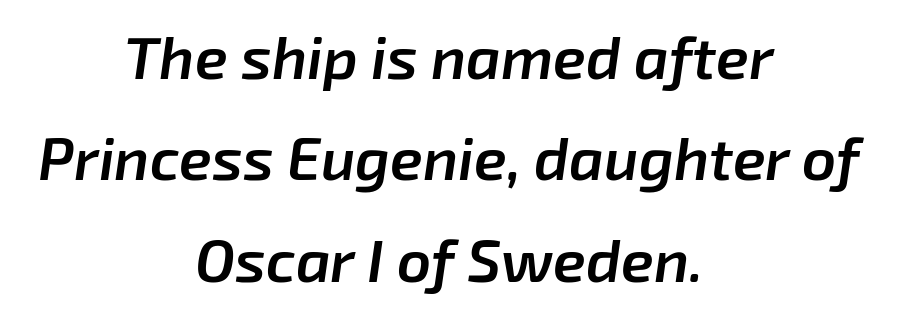
The image shows 60 px semibold type, italic (leaning right); set centered, normal line spacing (1.69x), normal letter spacing, not underlined; low stroke contrast and a medium x-height.
